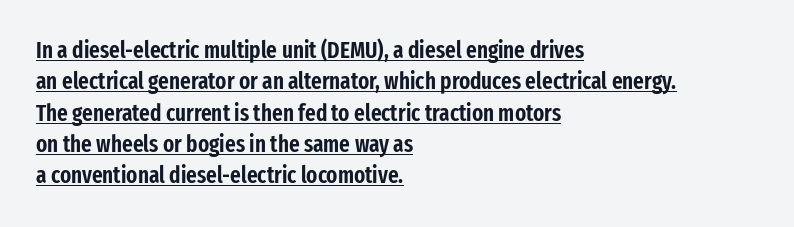
The image shows 23 px text type, upright; set left-aligned, normal line spacing (1.36x), normal letter spacing, underlined.
